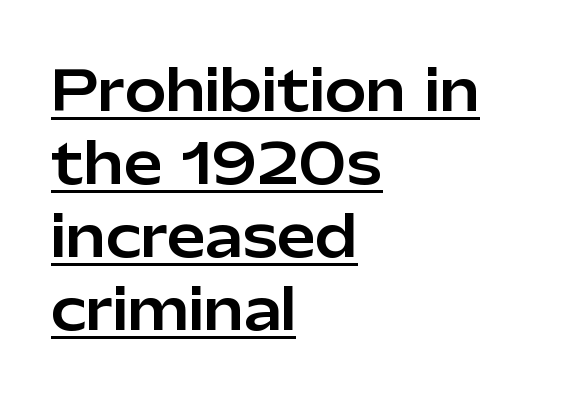
Note the varied advance widths — an 'i' is clearly narrower than an 'm'. No extra tracking has been applied to these lines. Italic? Not at all — the glyphs are vertical. Check where the strokes stop: nothing finishes them off — pure sans. Vertically, the passage feels balanced, rows spaced as you'd expect.
